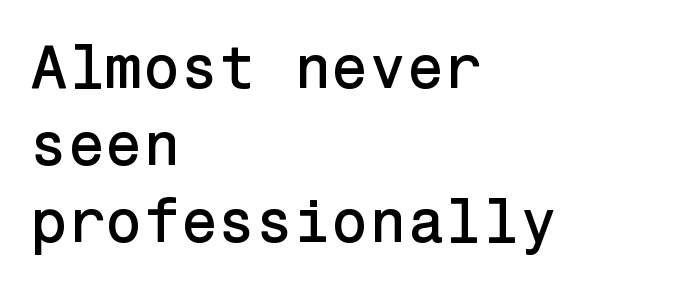
The image shows 61 px sans-serif type, upright; set left-aligned, normal line spacing (1.26x), normal letter spacing, not underlined; low stroke contrast and a medium x-height.
